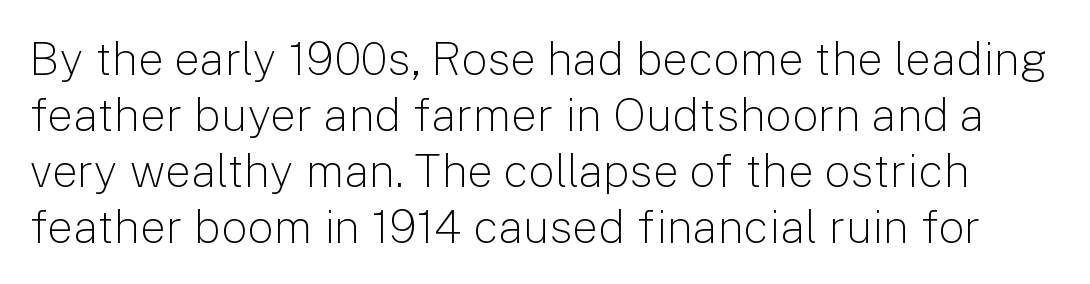
{"serif": "no", "italic": "no", "bold": "no", "weight": "light", "width": "normal", "stroke_contrast": "low", "x_height": "medium", "monospaced": "no", "underline": "no", "line_spacing_ratio": 1.22, "letter_spacing": "normal", "letter_spacing_em": 0.0, "glyph_px": 46}
